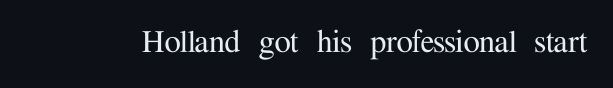
A typesetter would call this zero additional tracking. Varying glyph widths throughout — classic text-font behaviour. The gap between lines stays unmarked. Look at the bottom of the vertical strokes: they flare into serifs here.
